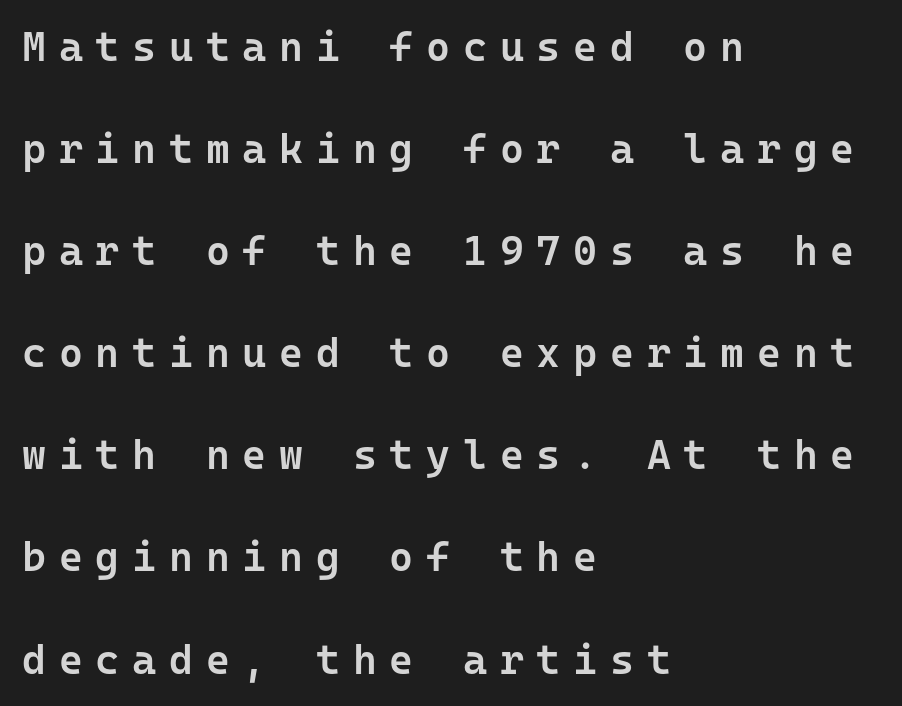
{"serif": "no", "italic": "no", "bold": "semi", "weight": "semibold", "width": "normal", "stroke_contrast": "low", "x_height": "medium", "monospaced": "yes", "underline": "no", "align": "left", "line_spacing": "loose", "line_spacing_ratio": 2.49, "letter_spacing": "wide", "letter_spacing_em": 0.31, "glyph_px": 41}
